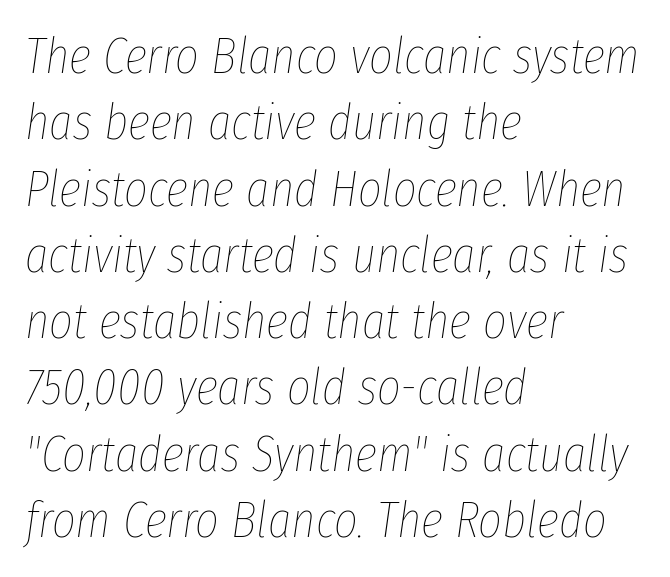
The letters advance in unequal steps, a hallmark of proportional type. Emphasis-style slanted type is in use. Each word holds together tightly as a unit, with standard inter-letter gaps. Has an underline been added? It has not.
